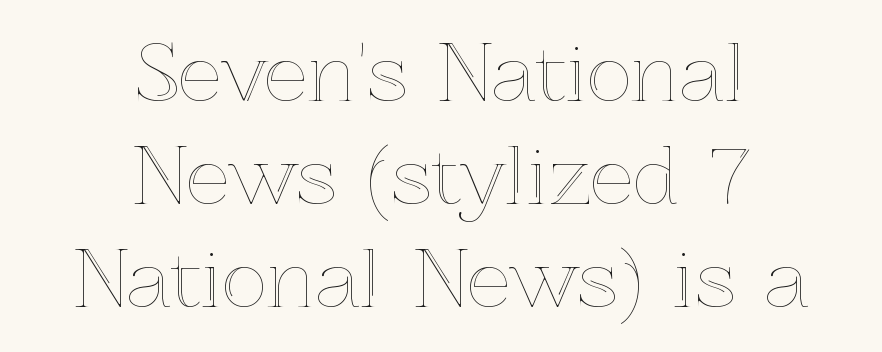
Q: Is the text italic (slanted)? A: No, it is upright.
Q: Is the text underlined? A: No.
Q: How is the paragraph aligned? A: Centered.
Q: Is the spacing between letters normal or unusually wide? A: Normal.
Q: Is the spacing between lines tight, normal or loose? A: Normal.
Q: Width (condensed, normal, or wide)? A: Normal.
Q: x-height? A: Medium.
Q: Monospaced? A: No.
